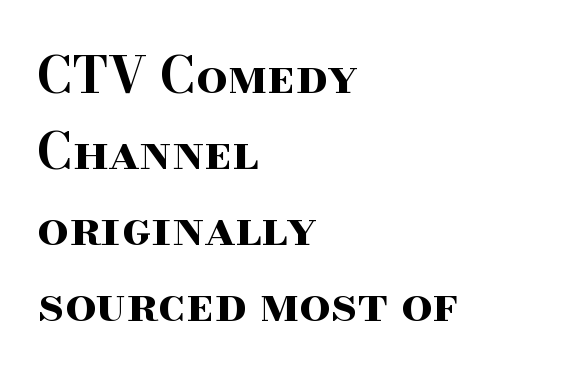
{"serif": "yes", "italic": "no", "bold": "yes", "weight": "bold", "width": "wide", "stroke_contrast": "high", "x_height": "small", "monospaced": "no", "underline": "no", "align": "left", "line_spacing": "normal", "line_spacing_ratio": 1.55, "letter_spacing": "normal", "letter_spacing_em": 0.0, "glyph_px": 49}
